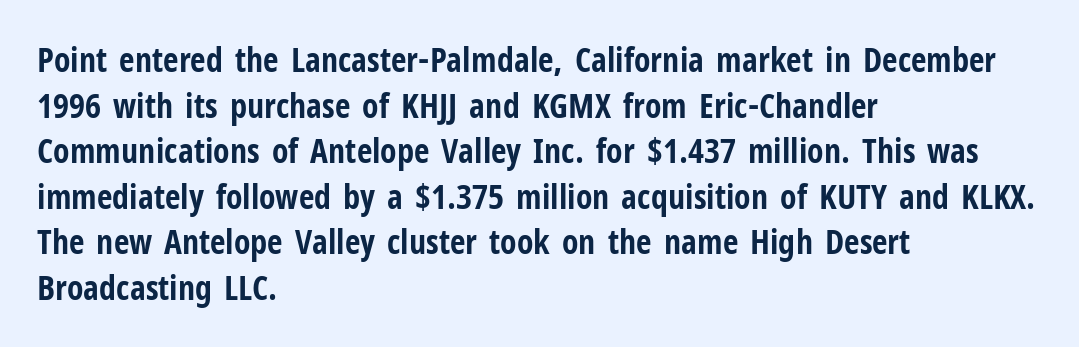
You could call the tracking neutral — neither tight nor loose. The lines sit at an ordinary, default distance from one another. Decoration check: the copy has no underline. Ordinary non-slanted type is in use. Caption: multi-line text, flush left, ragged right. Here the designer chose a conventional face with non-uniform glyph widths.
